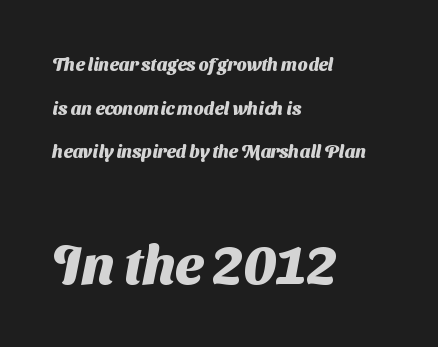
The image shows 55 px heavy sans-serif type; set left-aligned, loose line spacing (2.43x), normal letter spacing, not underlined; the second (bottom) block is 3.06x larger; medium stroke contrast and a medium x-height.
